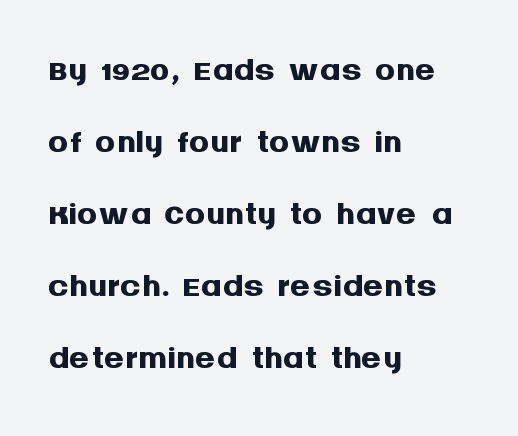
{"serif": "no", "italic": "no", "bold": "yes", "weight": "semibold", "width": "normal", "stroke_contrast": "medium", "x_height": "large", "monospaced": "no", "underline": "no", "align": "left", "line_spacing": "normal", "line_spacing_ratio": 1.41, "letter_spacing": "normal", "letter_spacing_em": 0.0, "glyph_px": 51}
